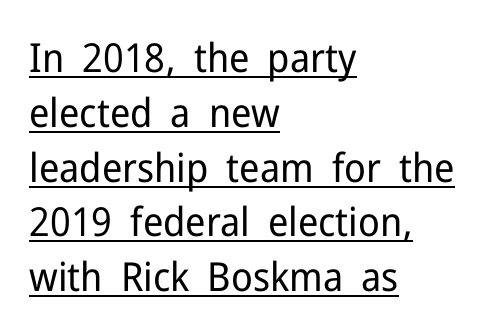
The image shows 40 px regular-weight sans-serif type, upright; set left-aligned, normal line spacing (1.37x), normal letter spacing, underlined; low stroke contrast and a medium x-height.
